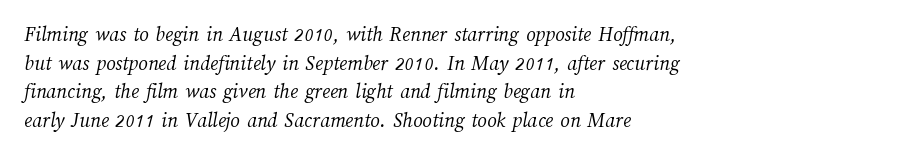
{"bold": "no", "underline": "no", "align": "left", "line_spacing": "normal", "line_spacing_ratio": 1.36, "letter_spacing": "normal", "letter_spacing_em": 0.0, "glyph_px": 21}
